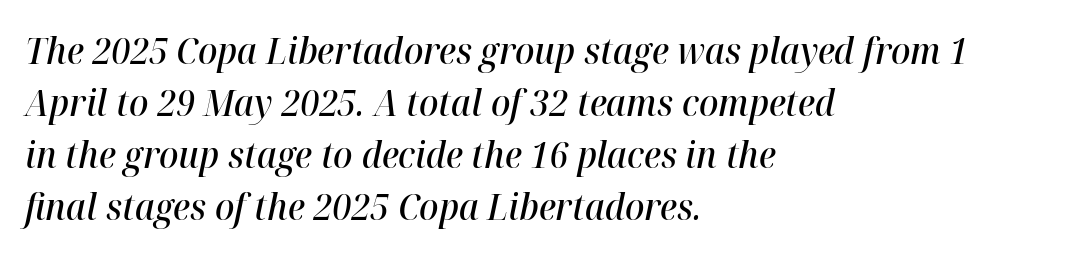
The image shows 36 px semibold type, italic (leaning right); set left-aligned, normal line spacing (1.44x), normal letter spacing, not underlined; high stroke contrast and a medium x-height.
